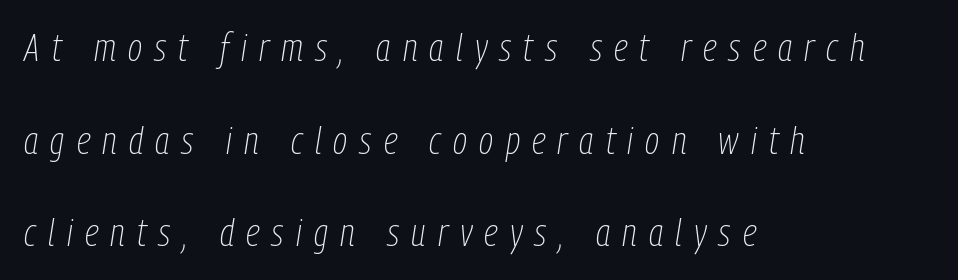
The image shows 38 px thin, condensed type, italic (leaning right); set left-aligned, loose line spacing (2.44x), unusually wide letter spacing (+0.32 em), not underlined; low stroke contrast and a medium x-height.
